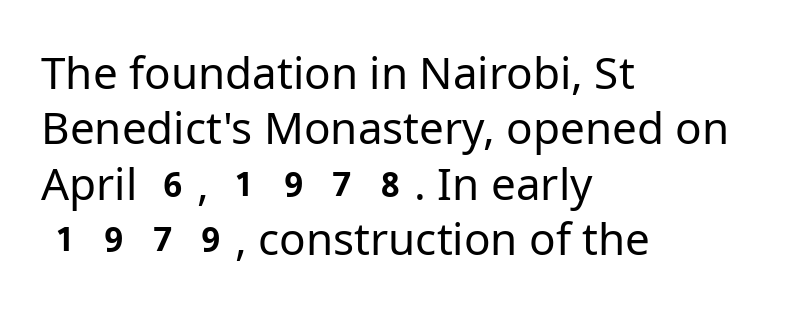
The image shows 44 px regular-weight sans-serif type, upright; set left-aligned, normal line spacing (1.26x), normal letter spacing, not underlined; low stroke contrast and a medium x-height.
